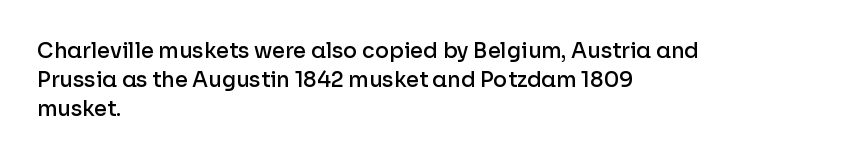
{"italic": "no", "bold": "semi", "underline": "no", "align": "left", "line_spacing": "normal", "line_spacing_ratio": 1.39, "letter_spacing": "normal", "letter_spacing_em": 0.0, "glyph_px": 21}
